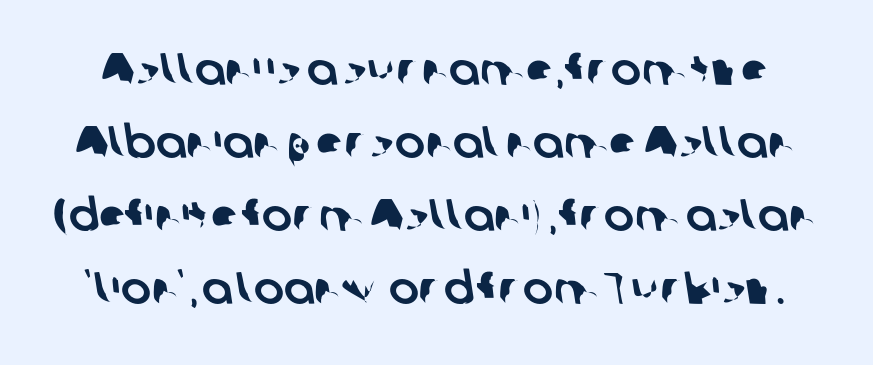
{"serif": "no", "width": "normal", "stroke_contrast": "low", "x_height": "medium", "monospaced": "no", "underline": "no", "line_spacing": "normal", "line_spacing_ratio": 1.62, "letter_spacing": "normal", "letter_spacing_em": 0.0, "glyph_px": 45}
